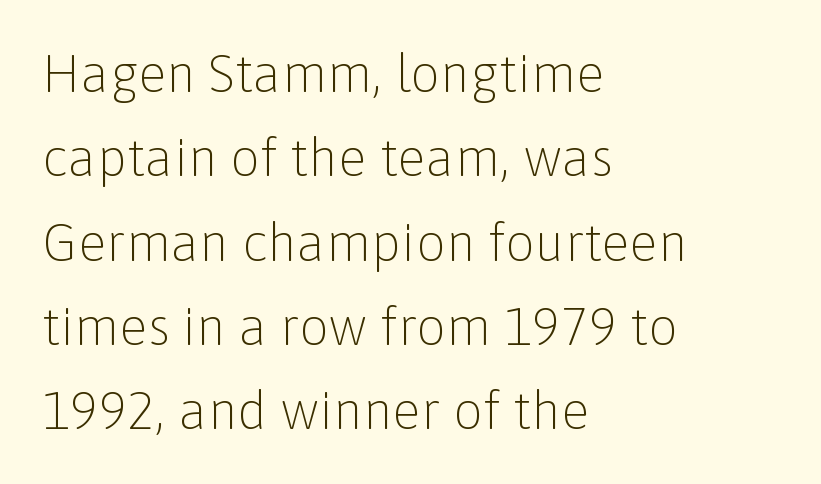
{"serif": "no", "italic": "no", "bold": "no", "weight": "light", "width": "normal", "stroke_contrast": "low", "x_height": "medium", "monospaced": "no", "underline": "no", "align": "left", "line_spacing": "normal", "line_spacing_ratio": 1.59, "letter_spacing": "normal", "letter_spacing_em": 0.0, "glyph_px": 53}
